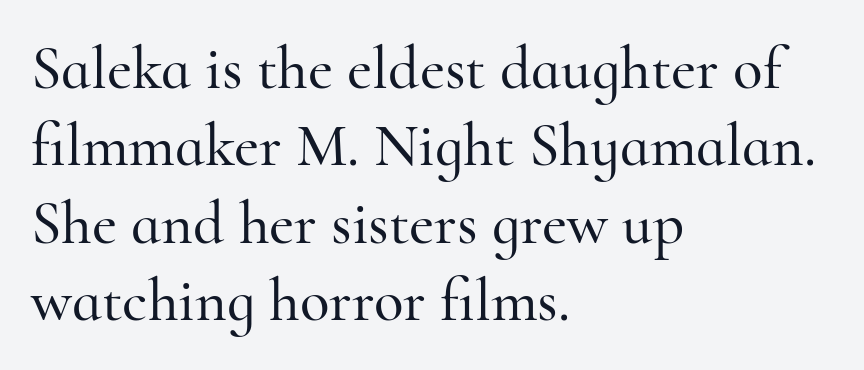
The image shows 61 px serif type, upright; set left-aligned, normal line spacing (1.27x), normal letter spacing, not underlined; high stroke contrast and a small x-height.
